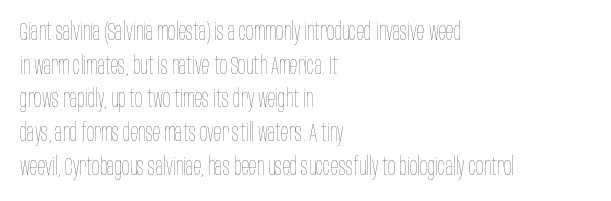
The image shows 25 px text type, upright; set left-aligned, normal line spacing (1.35x), normal letter spacing, not underlined.
